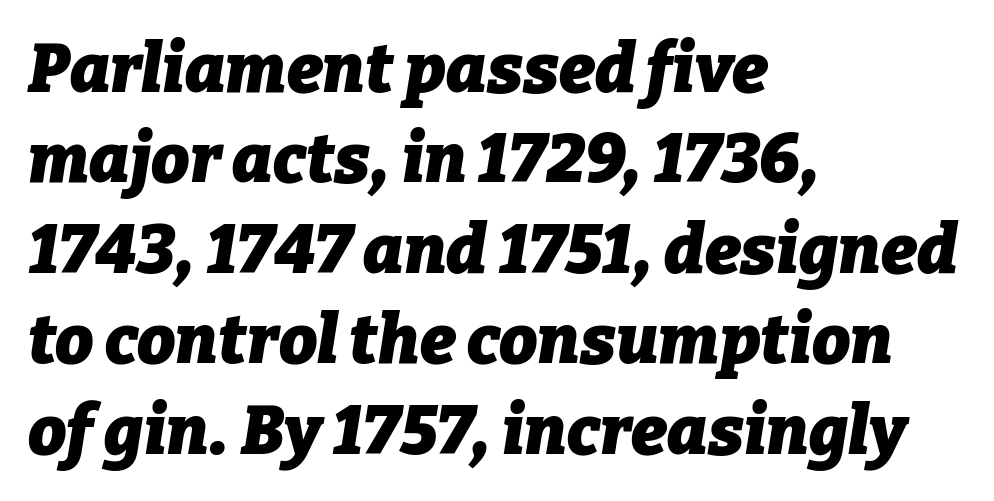
The image shows 68 px heavy type, italic (leaning right); set left-aligned, normal line spacing (1.33x), normal letter spacing, not underlined; low stroke contrast and a medium x-height.
